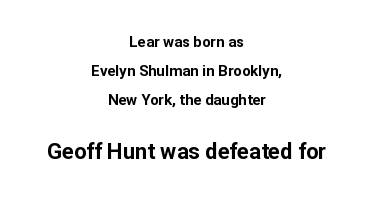
Q: Is the text bold? A: Yes.
Q: Is the text italic (slanted)? A: No, it is upright.
Q: Is the text underlined? A: No.
Q: How is the paragraph aligned? A: Centered.
Q: Is the spacing between letters normal or unusually wide? A: Normal.
Q: Is the spacing between lines tight, normal or loose? A: Loose.
Q: Which block of text is set in a larger size, the first (top) or the second (bottom)? A: The second (bottom) one.
